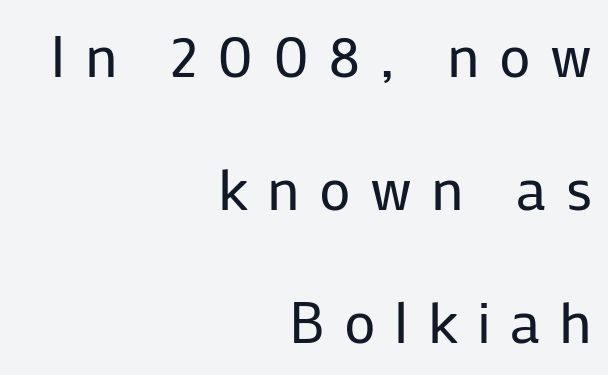
Q: Is the text bold? A: No.
Q: Is the text italic (slanted)? A: No, it is upright.
Q: Is the typeface a serif or a sans-serif typeface? A: Sans-serif.
Q: Is the text underlined? A: No.
Q: How is the paragraph aligned? A: Right-aligned.
Q: Is the spacing between letters normal or unusually wide? A: Unusually wide.
Q: Is the spacing between lines tight, normal or loose? A: Loose.
Q: Width (condensed, normal, or wide)? A: Normal.
Q: Stroke contrast? A: Low.
Q: x-height? A: Medium.
Q: Monospaced? A: No.
